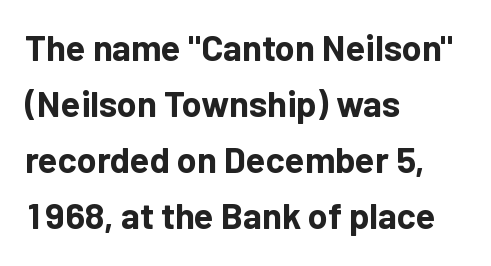
The image shows 36 px bold sans-serif type, upright; set left-aligned, normal line spacing (1.56x), normal letter spacing, not underlined; low stroke contrast and a medium x-height.
